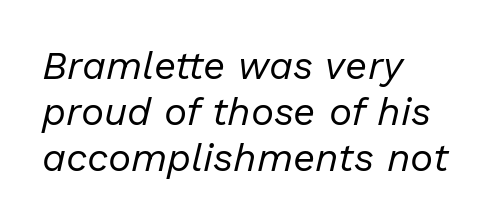
Q: Is the text bold? A: No.
Q: Is the text italic (slanted)? A: Yes, it leans right by about 13 degrees.
Q: Is the text underlined? A: No.
Q: How is the paragraph aligned? A: Left-aligned.
Q: Is the spacing between letters normal or unusually wide? A: Normal.
Q: Width (condensed, normal, or wide)? A: Normal.
Q: Stroke contrast? A: Low.
Q: x-height? A: Medium.
Q: Monospaced? A: No.
